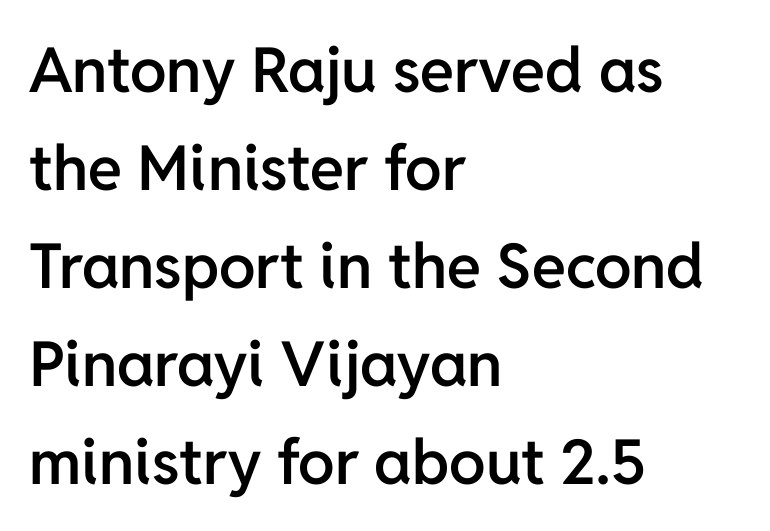
Q: Is the text bold? A: Semi-bold.
Q: Is the text italic (slanted)? A: No, it is upright.
Q: Is the typeface a serif or a sans-serif typeface? A: Sans-serif.
Q: Is the text underlined? A: No.
Q: How is the paragraph aligned? A: Left-aligned.
Q: Is the spacing between letters normal or unusually wide? A: Normal.
Q: Is the spacing between lines tight, normal or loose? A: Normal.
Q: Width (condensed, normal, or wide)? A: Normal.
Q: Stroke contrast? A: Low.
Q: x-height? A: Medium.
Q: Monospaced? A: No.
